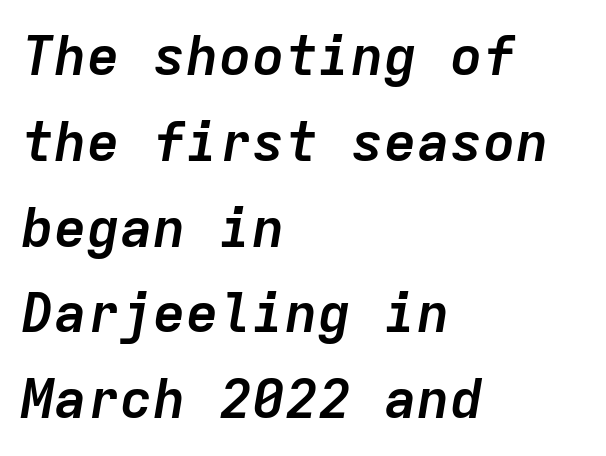
Q: Is the text bold? A: Yes.
Q: Is the text italic (slanted)? A: Yes, it leans right by about 9 degrees.
Q: Is the text underlined? A: No.
Q: How is the paragraph aligned? A: Left-aligned.
Q: Is the spacing between letters normal or unusually wide? A: Normal.
Q: Is the spacing between lines tight, normal or loose? A: Normal.
Q: Width (condensed, normal, or wide)? A: Normal.
Q: Stroke contrast? A: Low.
Q: x-height? A: Medium.
Q: Monospaced? A: Yes.
